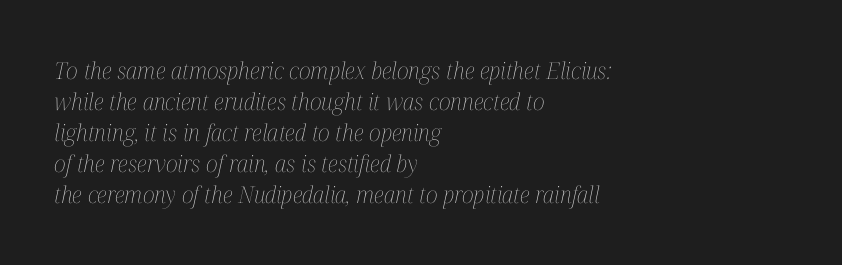
{"italic": "yes", "lean": "right", "slant_degrees": 12, "bold": "no", "underline": "no", "align": "left", "line_spacing": "normal", "line_spacing_ratio": 1.35, "letter_spacing": "normal", "letter_spacing_em": 0.0, "glyph_px": 23}
